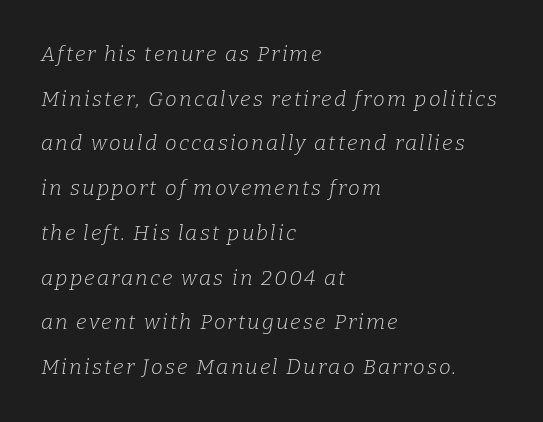
The image shows 21 px text type, italic (leaning right); set left-aligned, loose line spacing (2.13x), not underlined.
